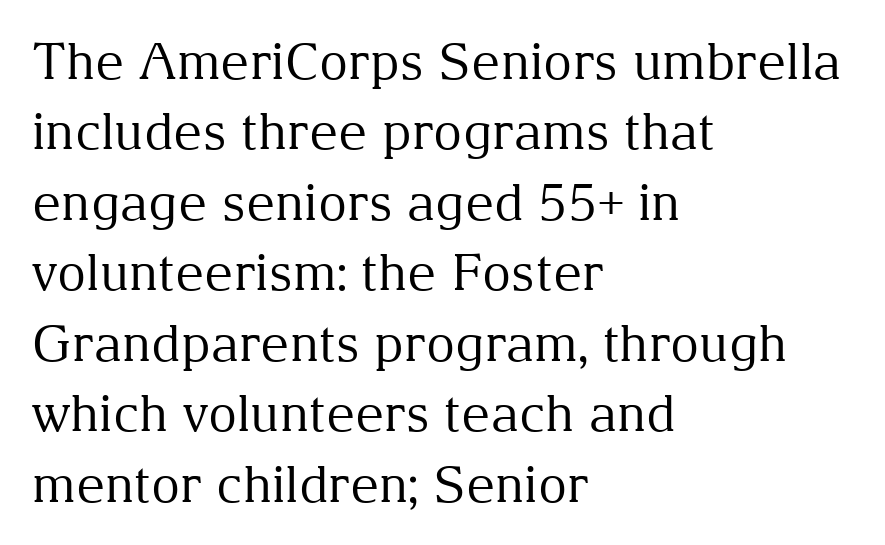
Q: Is the text bold? A: No.
Q: Is the text italic (slanted)? A: No, it is upright.
Q: Is the typeface a serif or a sans-serif typeface? A: Serif.
Q: Is the text underlined? A: No.
Q: How is the paragraph aligned? A: Left-aligned.
Q: Is the spacing between letters normal or unusually wide? A: Normal.
Q: Is the spacing between lines tight, normal or loose? A: Normal.
Q: Width (condensed, normal, or wide)? A: Normal.
Q: Stroke contrast? A: Medium.
Q: x-height? A: Medium.
Q: Monospaced? A: No.
